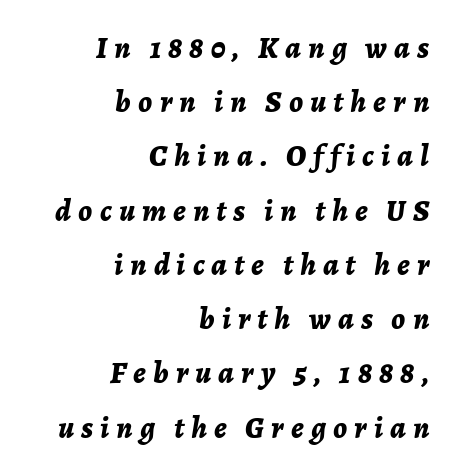
{"italic": "yes", "lean": "right", "slant_degrees": 7, "bold": "yes", "weight": "bold", "width": "normal", "stroke_contrast": "low", "x_height": "medium", "monospaced": "no", "underline": "no", "align": "right", "line_spacing_ratio": 1.75, "letter_spacing": "wide", "letter_spacing_em": 0.23, "glyph_px": 31}
